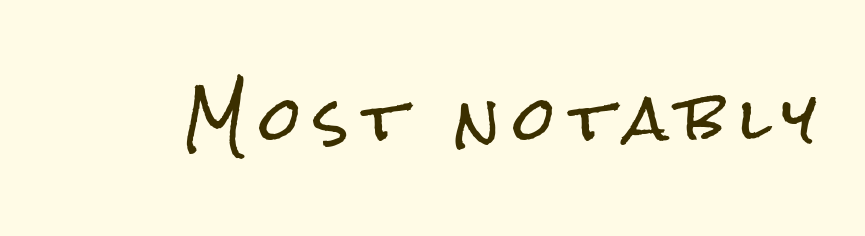
The image shows 59 px condensed sans-serif type, upright; set unusually wide letter spacing (+0.24 em), not underlined; low stroke contrast and a medium x-height.
